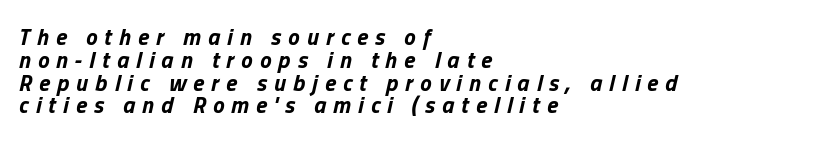
{"italic": "yes", "lean": "right", "slant_degrees": 13, "bold": "yes", "underline": "no", "align": "left", "line_spacing": "tight", "line_spacing_ratio": 0.99, "letter_spacing": "wide", "letter_spacing_em": 0.31, "glyph_px": 23}
